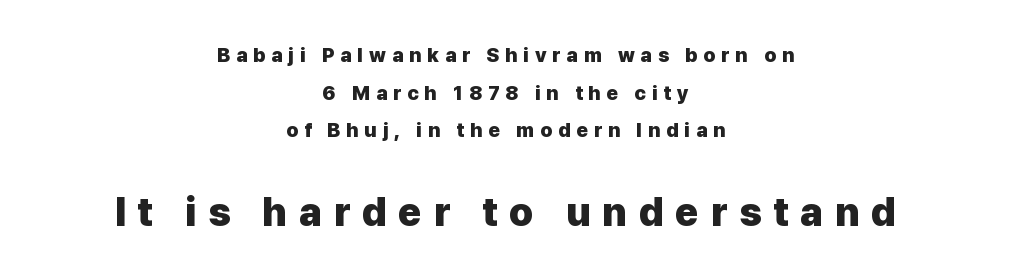
The image shows 40 px heavy sans-serif type, upright; set centered, line spacing 1.88x, unusually wide letter spacing (+0.29 em), not underlined; the second (bottom) block is 2.0x larger; low stroke contrast and a medium x-height.
